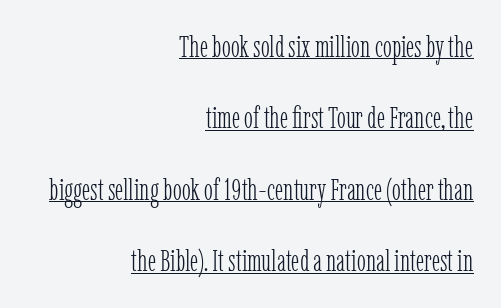
{"serif": "yes", "italic": "no", "bold": "no", "weight": "light", "width": "condensed", "stroke_contrast": "low", "x_height": "medium", "monospaced": "no", "underline": "yes", "align": "right", "line_spacing": "loose", "line_spacing_ratio": 2.38, "letter_spacing": "normal", "letter_spacing_em": 0.0, "glyph_px": 30}
